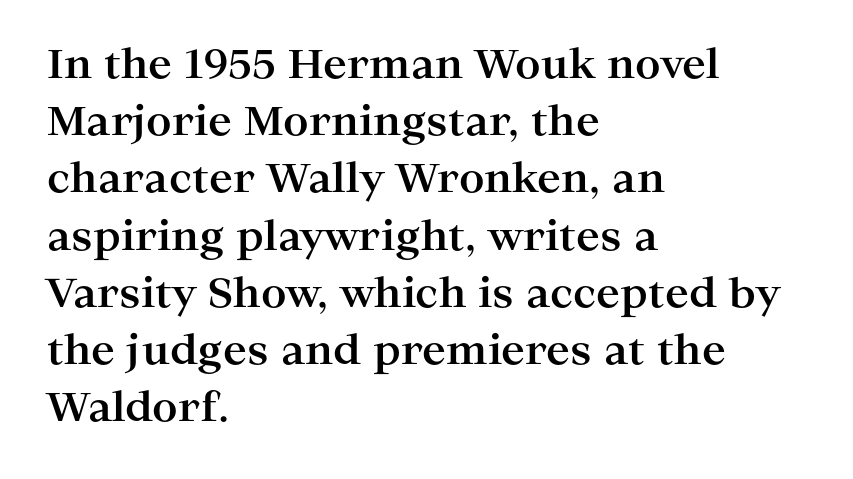
{"serif": "yes", "italic": "no", "bold": "yes", "weight": "bold", "width": "wide", "stroke_contrast": "high", "x_height": "medium", "monospaced": "no", "underline": "no", "align": "left", "line_spacing": "normal", "line_spacing_ratio": 1.43, "letter_spacing": "normal", "letter_spacing_em": 0.0, "glyph_px": 40}
